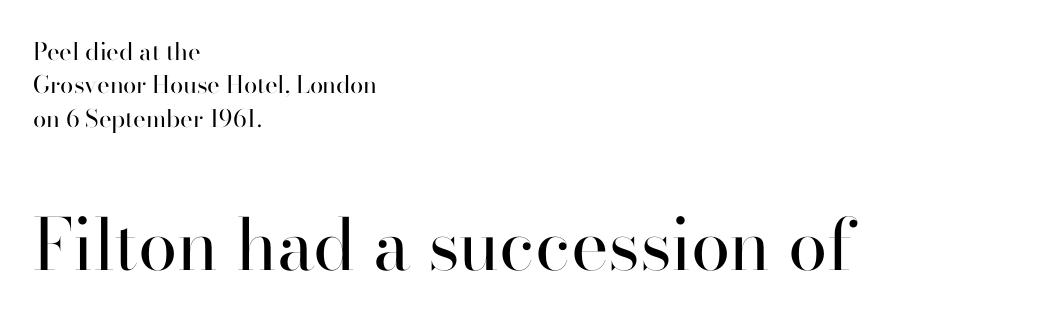
Q: Is the text bold? A: No.
Q: Is the text italic (slanted)? A: No, it is upright.
Q: Is the typeface a serif or a sans-serif typeface? A: Sans-serif.
Q: Is the text underlined? A: No.
Q: How is the paragraph aligned? A: Left-aligned.
Q: Is the spacing between letters normal or unusually wide? A: Normal.
Q: Is the spacing between lines tight, normal or loose? A: Normal.
Q: Which block of text is set in a larger size, the first (top) or the second (bottom)? A: The second (bottom) one.
Q: Width (condensed, normal, or wide)? A: Normal.
Q: Stroke contrast? A: High.
Q: x-height? A: Small.
Q: Monospaced? A: No.
